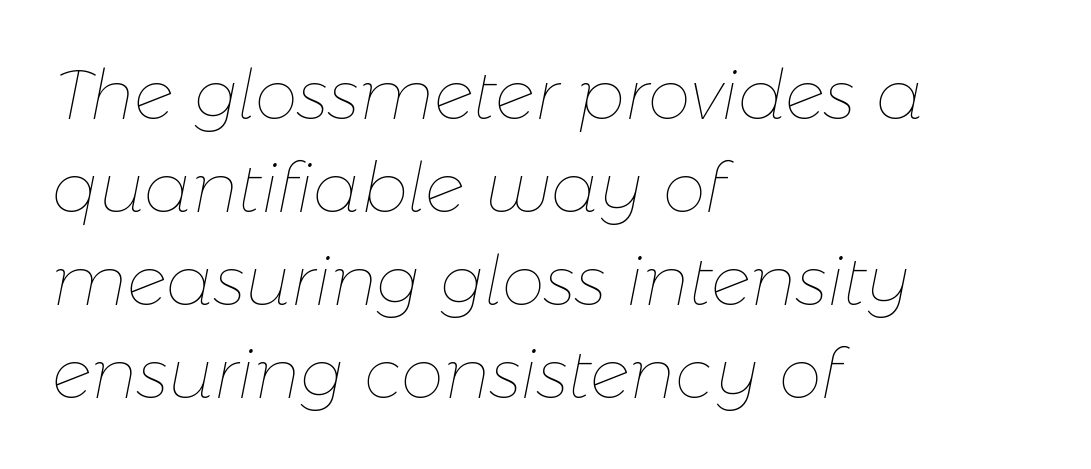
{"italic": "yes", "lean": "right", "slant_degrees": 11, "bold": "no", "weight": "thin", "width": "normal", "stroke_contrast": "low", "x_height": "medium", "monospaced": "no", "underline": "no", "align": "left", "line_spacing": "normal", "line_spacing_ratio": 1.35, "letter_spacing": "normal", "letter_spacing_em": 0.0, "glyph_px": 69}
